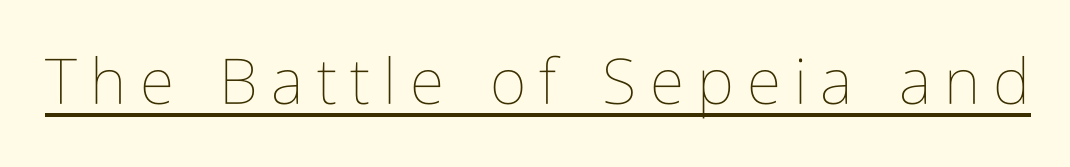
{"italic": "no", "bold": "no", "weight": "thin", "width": "condensed", "stroke_contrast": "low", "x_height": "medium", "monospaced": "no", "underline": "yes", "letter_spacing": "wide", "letter_spacing_em": 0.21, "glyph_px": 63}
